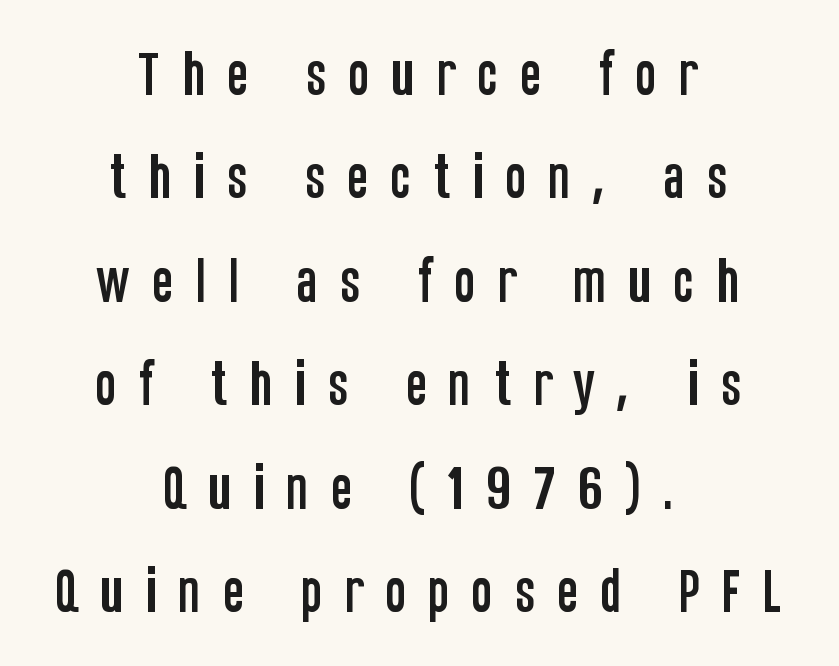
{"serif": "no", "italic": "no", "width": "condensed", "stroke_contrast": "low", "x_height": "large", "monospaced": "no", "underline": "no", "align": "center", "line_spacing": "loose", "line_spacing_ratio": 2.07, "letter_spacing": "wide", "letter_spacing_em": 0.42, "glyph_px": 50}
